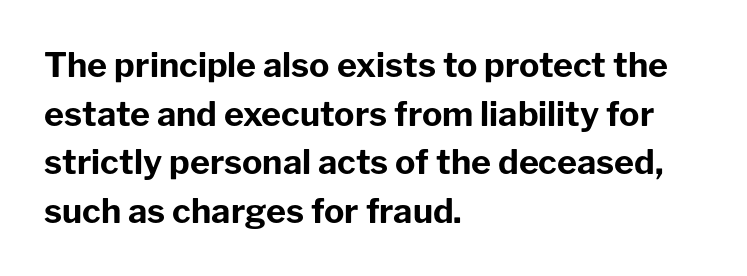
{"serif": "no", "italic": "no", "bold": "yes", "weight": "bold", "width": "normal", "stroke_contrast": "low", "x_height": "medium", "monospaced": "no", "underline": "no", "align": "left", "line_spacing": "normal", "line_spacing_ratio": 1.43, "letter_spacing": "normal", "letter_spacing_em": 0.0, "glyph_px": 34}
